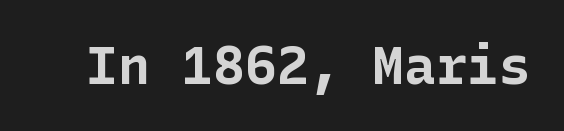
The image shows 53 px bold sans-serif type, upright; set normal letter spacing, not underlined; low stroke contrast and a medium x-height.
